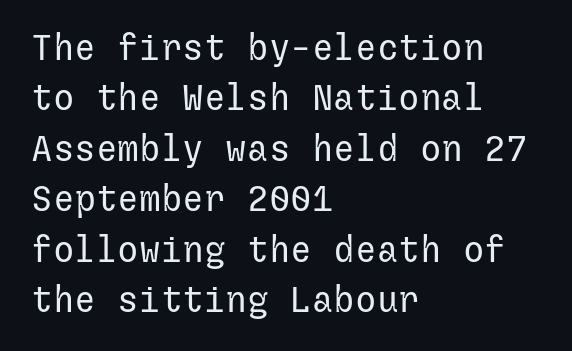
The image shows 36 px regular-weight sans-serif type, upright; set left-aligned, normal line spacing (1.4x), normal letter spacing, not underlined; low stroke contrast and a medium x-height.
